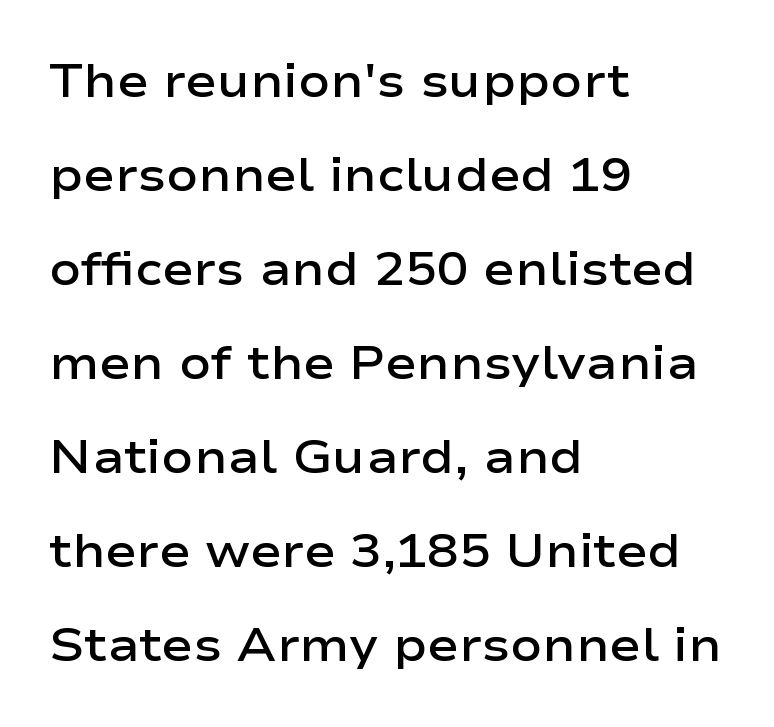
Glance below the letters and you will spot only blank space. Proportional: the letters do not fall into vertical columns. These lines were composed using upright roman letters. Horizontal bands of white between lines are thick stripes. Each line starts at the same left margin while the right side varies.
